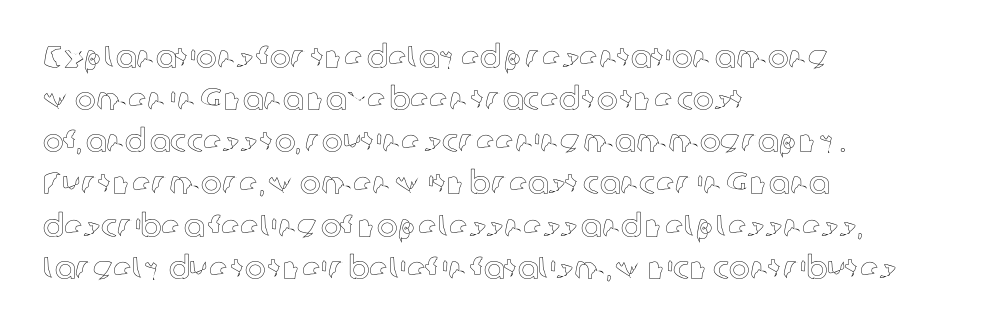
{"italic": "no", "width": "normal", "x_height": "medium", "monospaced": "no", "underline": "no", "align": "left", "line_spacing": "normal", "line_spacing_ratio": 1.36, "letter_spacing": "normal", "letter_spacing_em": 0.0, "glyph_px": 31}
